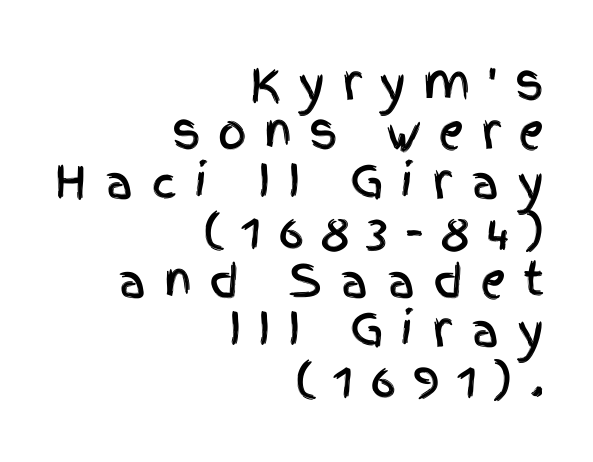
Does the copy run flush right? Yes — the right margin is perfectly even. Has an underline been added? It has not. Spacing between characters has been opened up far beyond the box default. Style check: upright.
